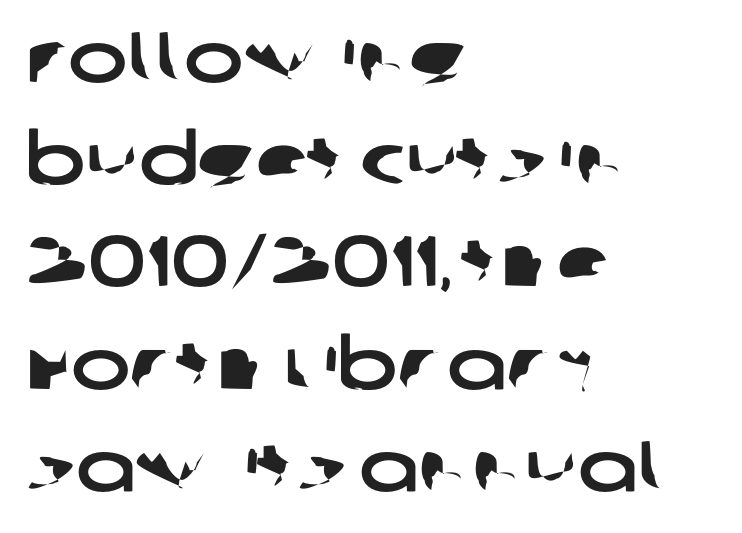
Q: Is the typeface a serif or a sans-serif typeface? A: Sans-serif.
Q: Is the text underlined? A: No.
Q: How is the paragraph aligned? A: Left-aligned.
Q: Is the spacing between letters normal or unusually wide? A: Normal.
Q: Is the spacing between lines tight, normal or loose? A: Normal.
Q: Width (condensed, normal, or wide)? A: Wide.
Q: Stroke contrast? A: Low.
Q: x-height? A: Large.
Q: Monospaced? A: No.
